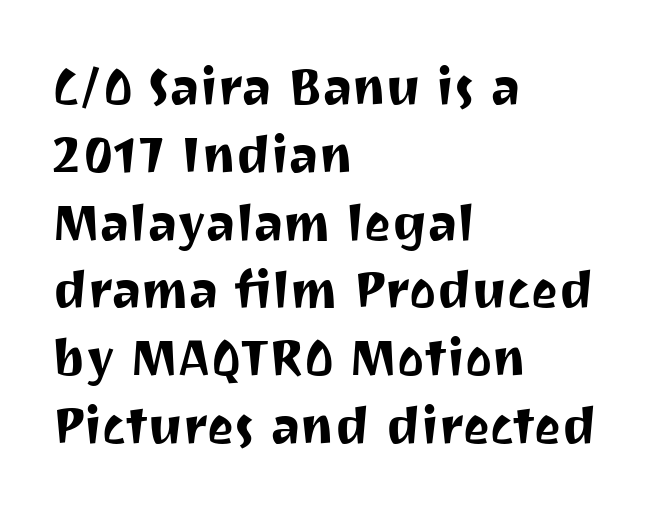
Q: Is the text italic (slanted)? A: No, it is upright.
Q: Is the typeface a serif or a sans-serif typeface? A: Sans-serif.
Q: Is the text underlined? A: No.
Q: How is the paragraph aligned? A: Left-aligned.
Q: Is the spacing between letters normal or unusually wide? A: Normal.
Q: Is the spacing between lines tight, normal or loose? A: Normal.
Q: Width (condensed, normal, or wide)? A: Normal.
Q: Stroke contrast? A: Medium.
Q: x-height? A: Medium.
Q: Monospaced? A: No.
